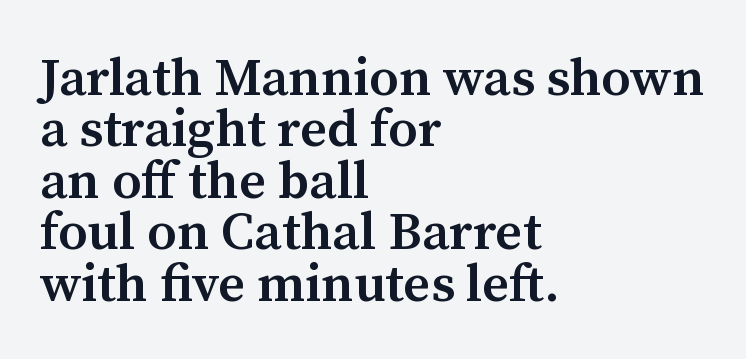
{"serif": "yes", "italic": "no", "bold": "semi", "weight": "semibold", "width": "normal", "stroke_contrast": "medium", "x_height": "medium", "monospaced": "no", "underline": "no", "align": "left", "line_spacing": "tight", "line_spacing_ratio": 0.97, "letter_spacing": "normal", "letter_spacing_em": 0.0, "glyph_px": 53}
